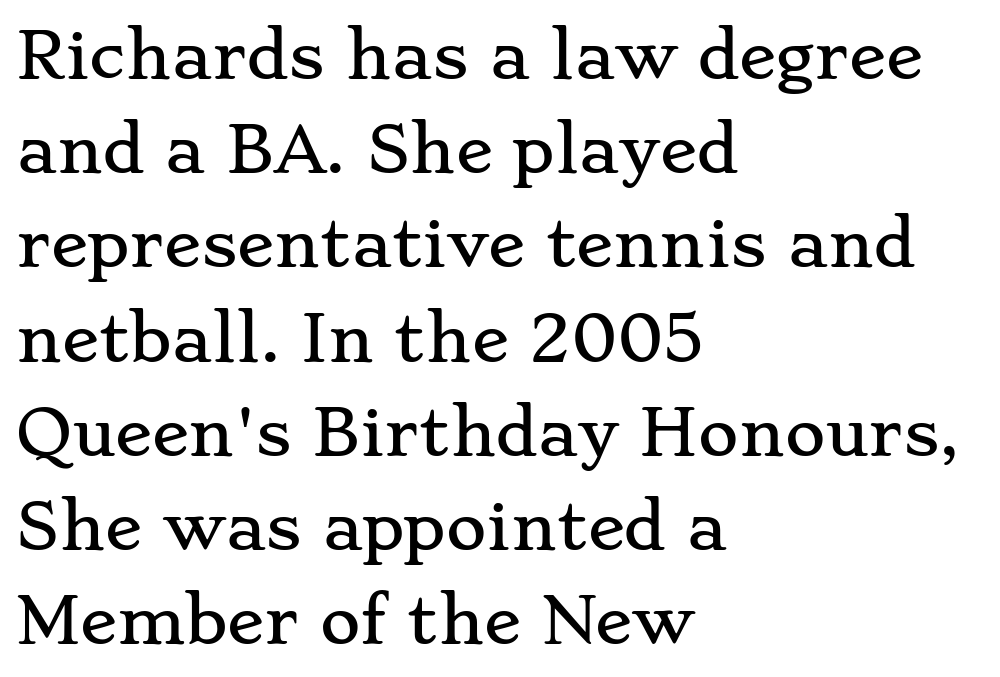
{"serif": "yes", "italic": "no", "width": "wide", "stroke_contrast": "low", "x_height": "small", "monospaced": "no", "underline": "no", "align": "left", "line_spacing": "normal", "line_spacing_ratio": 1.52, "letter_spacing": "normal", "letter_spacing_em": 0.0, "glyph_px": 62}
